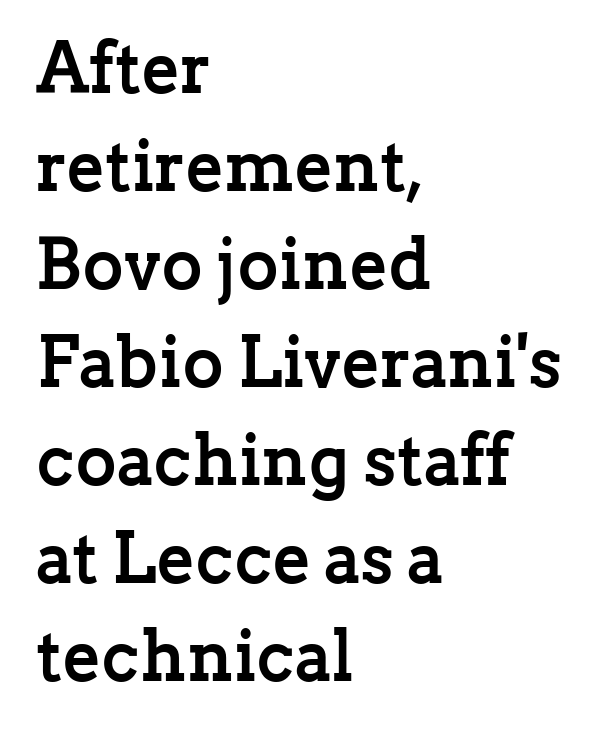
The image shows 71 px semibold serif type, upright; set left-aligned, normal line spacing (1.38x), normal letter spacing, not underlined; low stroke contrast and a medium x-height.
